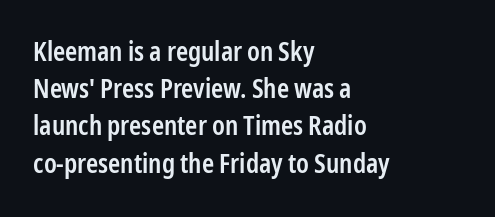
The strokes are fattened partway — semibold, not bold. The rendering uses a moderate line-height, typical for paragraphs. This sample uses plain, unmodified letter spacing. Any mark beneath the type? The region is blank.
